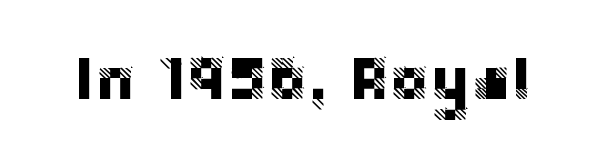
The image shows 61 px sans-serif type, upright; set normal letter spacing, not underlined; low stroke contrast and a large x-height.
